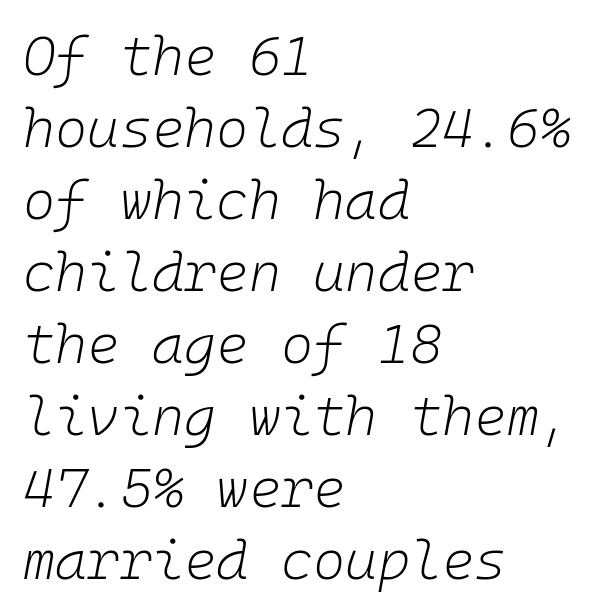
A clean baseline with only descenders dipping below it. In terms of leading, this rendering sits right in the middle. Rendered with sloped, italic letterforms. Compared with a typical body face, this is equally light or lighter still.
